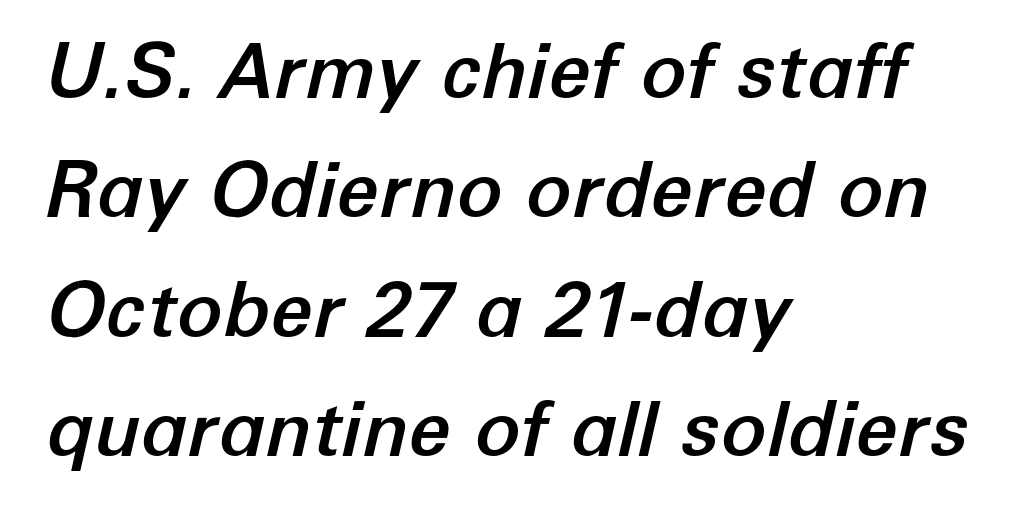
The image shows 76 px text type, italic (leaning right); set left-aligned, normal line spacing (1.57x), normal letter spacing, not underlined; low stroke contrast and a medium x-height.
